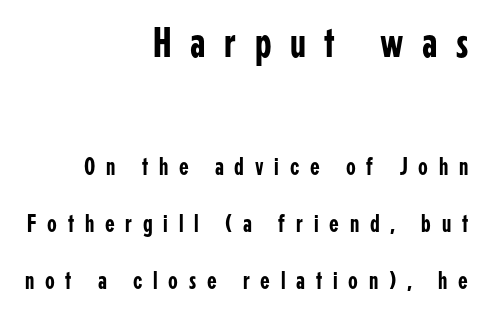
Q: Is the text italic (slanted)? A: No, it is upright.
Q: Is the typeface a serif or a sans-serif typeface? A: Sans-serif.
Q: Is the text underlined? A: No.
Q: How is the paragraph aligned? A: Right-aligned.
Q: Is the spacing between letters normal or unusually wide? A: Unusually wide.
Q: Is the spacing between lines tight, normal or loose? A: Loose.
Q: Which block of text is set in a larger size, the first (top) or the second (bottom)? A: The first (top) one.
Q: Width (condensed, normal, or wide)? A: Condensed.
Q: Stroke contrast? A: Low.
Q: x-height? A: Medium.
Q: Monospaced? A: No.
